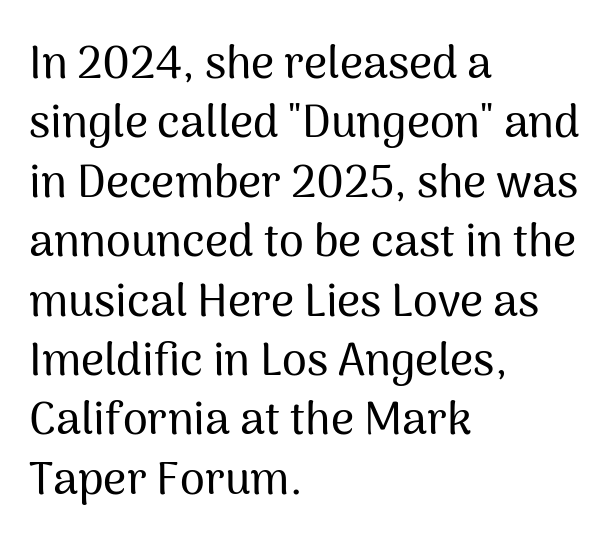
The image shows 45 px sans-serif type, upright; set left-aligned, normal line spacing (1.32x), normal letter spacing, not underlined; medium stroke contrast and a medium x-height.
